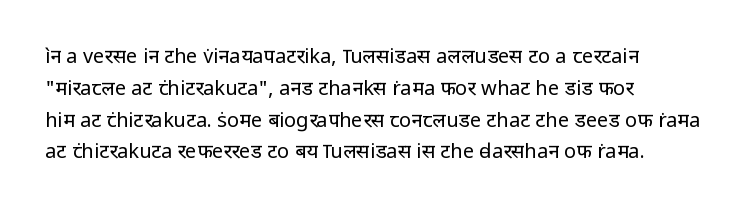
Q: Is the text bold? A: No.
Q: Is the text italic (slanted)? A: No, it is upright.
Q: Is the text underlined? A: No.
Q: How is the paragraph aligned? A: Left-aligned.
Q: Is the spacing between letters normal or unusually wide? A: Normal.
Q: Is the spacing between lines tight, normal or loose? A: Normal.
